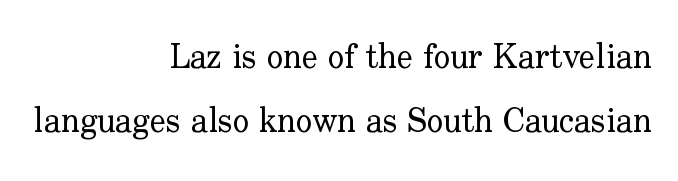
The image shows 34 px regular-weight serif type, upright; set right-aligned, line spacing 1.89x, normal letter spacing, not underlined; low stroke contrast and a small x-height.
